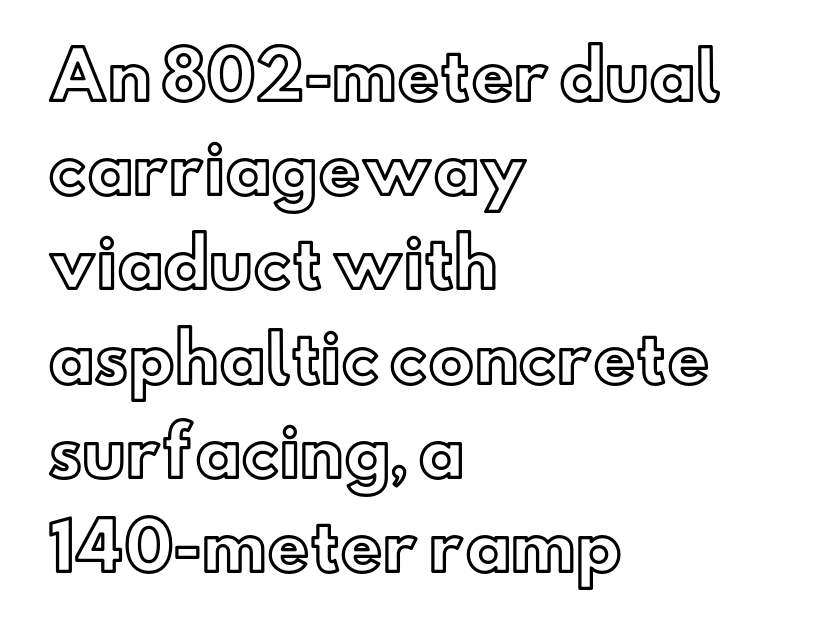
The image shows 65 px text type, upright; set left-aligned, normal line spacing (1.45x), normal letter spacing, not underlined; a small x-height.
